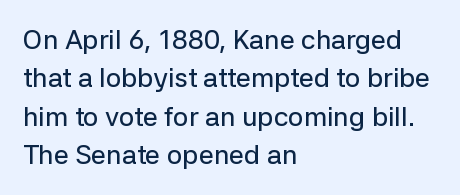
{"italic": "no", "underline": "no", "align": "left", "line_spacing": "normal", "line_spacing_ratio": 1.42, "letter_spacing": "normal", "letter_spacing_em": 0.0, "glyph_px": 27}
